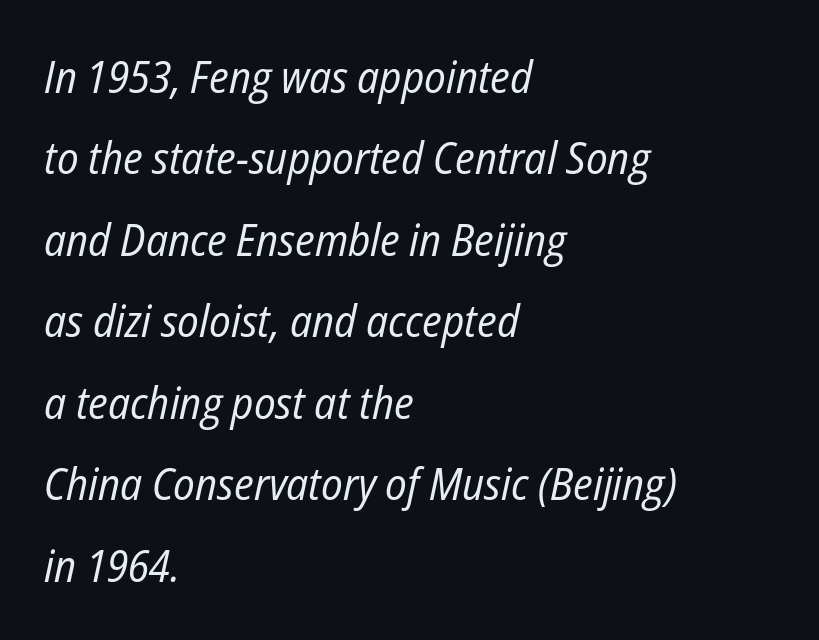
Any mark beneath the type? The region is blank. The compositor pushed each line to the left boundary. When letters slant like this, we call the style italic. Caption: standard tracking, unaltered. Character widths vary here, with narrow letters taking less room than wide ones.
